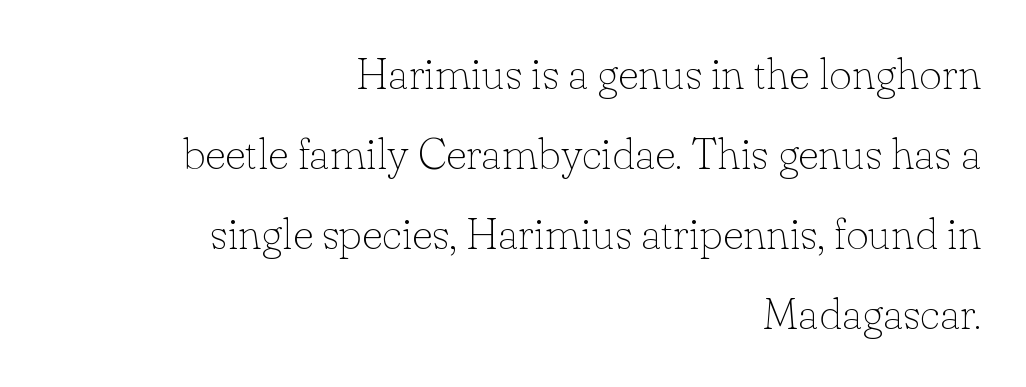
Q: Is the text bold? A: No.
Q: Is the text italic (slanted)? A: No, it is upright.
Q: Is the typeface a serif or a sans-serif typeface? A: Serif.
Q: Is the text underlined? A: No.
Q: How is the paragraph aligned? A: Right-aligned.
Q: Is the spacing between letters normal or unusually wide? A: Normal.
Q: Width (condensed, normal, or wide)? A: Normal.
Q: Stroke contrast? A: Low.
Q: x-height? A: Small.
Q: Monospaced? A: No.
